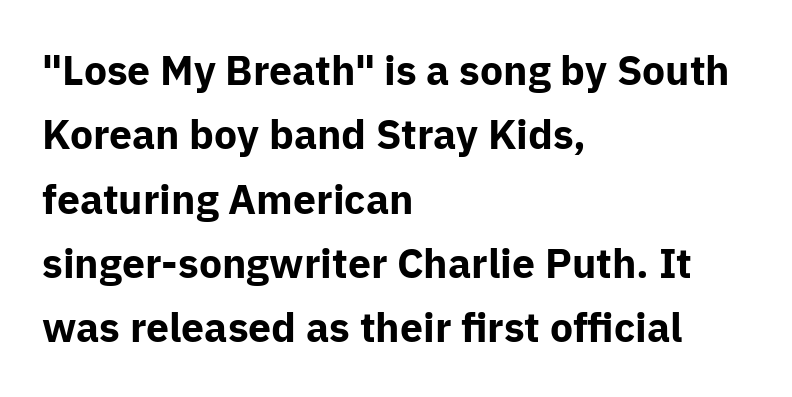
A typesetter would call this leading conventional body-copy spacing. This rendering leaves character spacing at its baseline value. Descenders hang freely into open space. The lines in this sample share a left origin and differ only in where they stop. These lines are composed in type without serifs.
